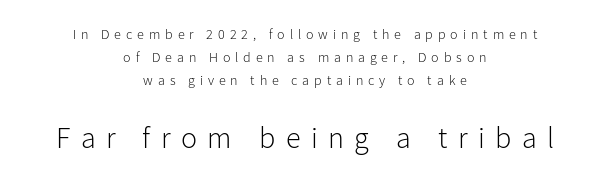
{"serif": "no", "italic": "no", "bold": "no", "weight": "light", "width": "normal", "stroke_contrast": "low", "x_height": "medium", "monospaced": "no", "underline": "no", "align": "center", "line_spacing": "normal", "line_spacing_ratio": 1.64, "letter_spacing": "wide", "letter_spacing_em": 0.35, "larger_block": "second", "size_ratio": 2.14, "glyph_px": 30}
